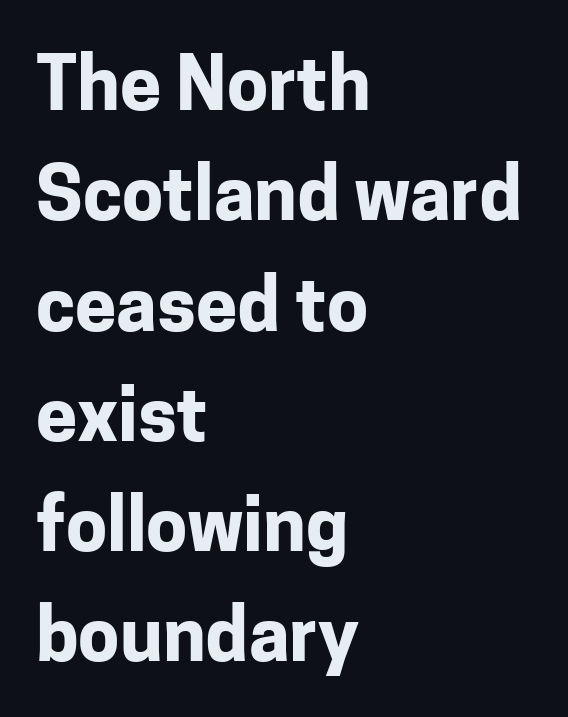
The image shows 74 px bold sans-serif type, upright; set left-aligned, normal line spacing (1.49x), normal letter spacing, not underlined; low stroke contrast and a medium x-height.
